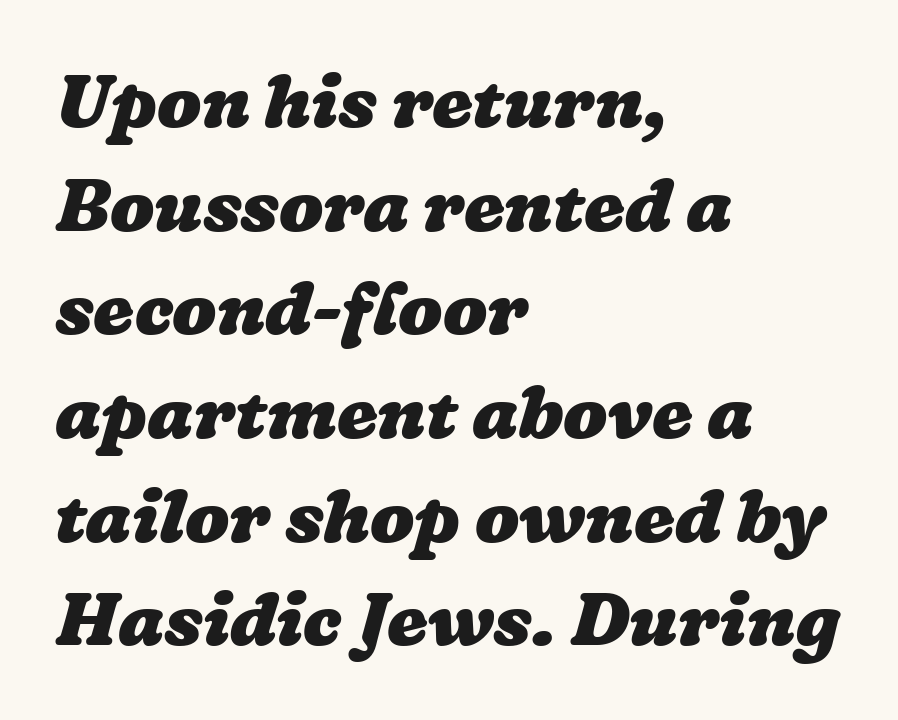
Here the designer chose a conventional face with non-uniform glyph widths. No extra tracking has been applied to these lines. The lines are quadded left. Heft: maximum for text — a bold.
